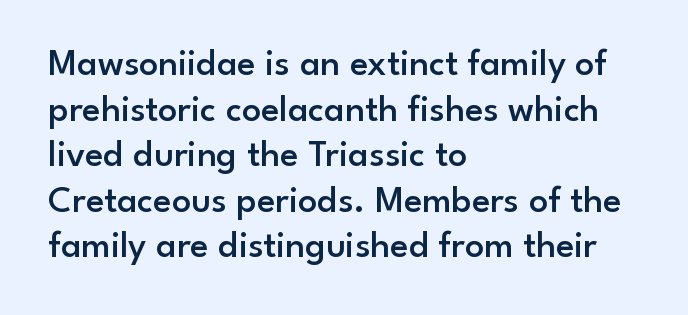
Q: Is the text bold? A: Semi-bold.
Q: Is the text italic (slanted)? A: No, it is upright.
Q: Is the typeface a serif or a sans-serif typeface? A: Sans-serif.
Q: Is the text underlined? A: No.
Q: How is the paragraph aligned? A: Left-aligned.
Q: Is the spacing between letters normal or unusually wide? A: Normal.
Q: Width (condensed, normal, or wide)? A: Normal.
Q: Stroke contrast? A: Low.
Q: x-height? A: Small.
Q: Monospaced? A: No.
